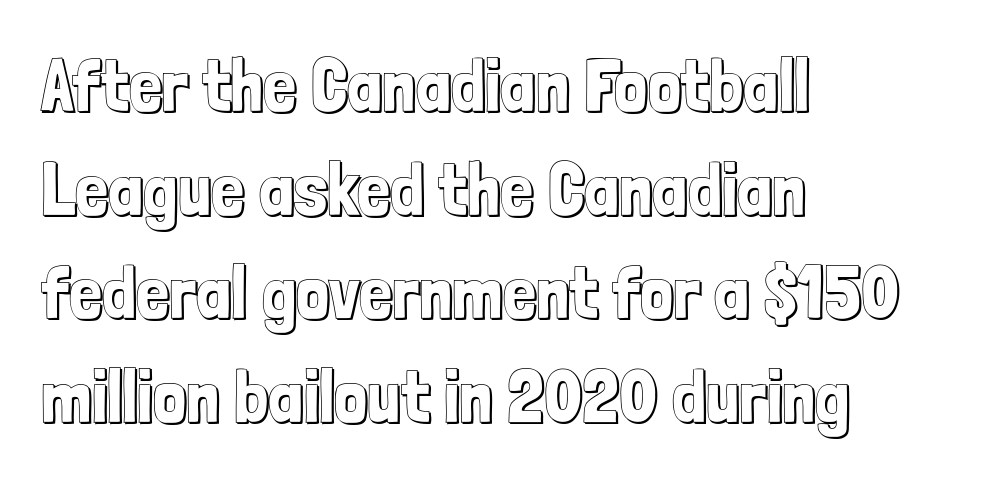
The image shows 74 px condensed type, upright; set left-aligned, normal line spacing (1.4x), normal letter spacing, not underlined; a medium x-height.
